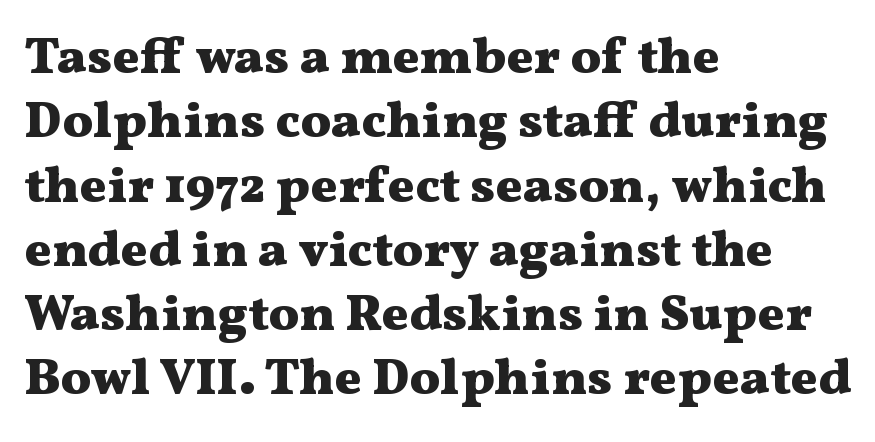
The image shows 51 px heavy, wide serif type, upright; set left-aligned, normal line spacing (1.26x), normal letter spacing, not underlined; medium stroke contrast and a medium x-height.
